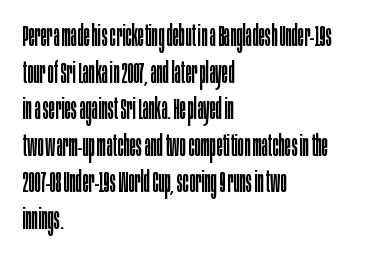
The image shows 29 px regular-weight, condensed sans-serif type, upright; set left-aligned, normal line spacing (1.26x), normal letter spacing, not underlined; low stroke contrast and a large x-height.
